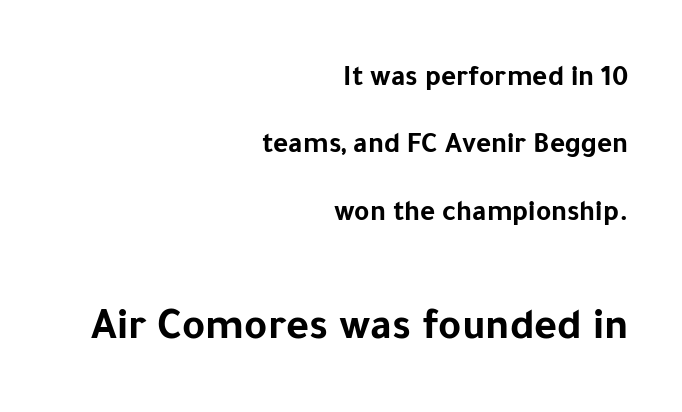
{"serif": "no", "italic": "no", "bold": "yes", "weight": "bold", "width": "normal", "stroke_contrast": "low", "x_height": "medium", "monospaced": "no", "underline": "no", "align": "right", "line_spacing": "loose", "line_spacing_ratio": 2.32, "letter_spacing": "normal", "letter_spacing_em": 0.0, "larger_block": "second", "size_ratio": 1.52, "glyph_px": 44}
